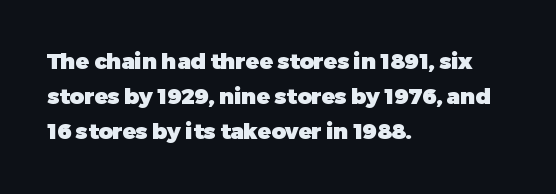
The image shows 22 px bold type, upright; set left-aligned, normal line spacing (1.59x), normal letter spacing, not underlined.
